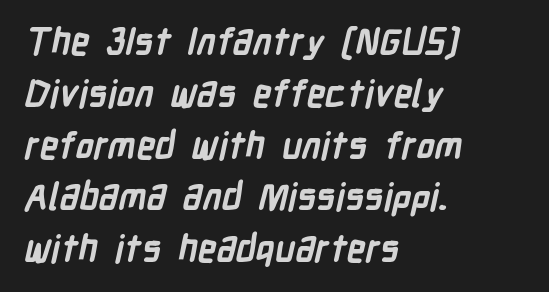
One glance says typical: line gaps are just what's usual. Compared with an ordinary text face, these strokes are far heavier — a full bold. Is this a fixed-width face? No — the glyphs have proportional, varying widths. The text was rendered using a sans face with plain stroke endings. Letter spacing: default.
